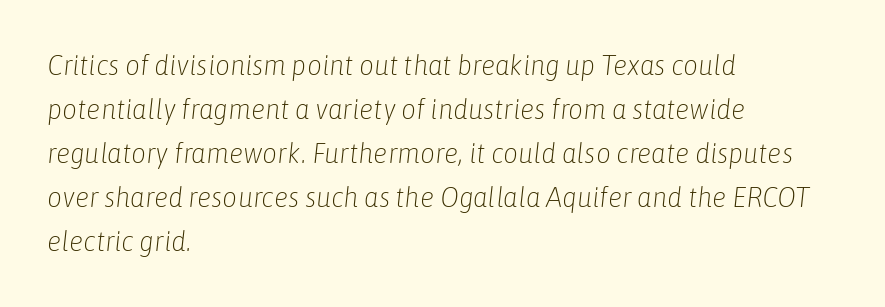
{"italic": "yes", "lean": "right", "slant_degrees": 6, "bold": "no", "weight": "light", "width": "condensed", "stroke_contrast": "low", "x_height": "medium", "monospaced": "no", "underline": "no", "align": "left", "line_spacing": "normal", "line_spacing_ratio": 1.52, "letter_spacing": "normal", "letter_spacing_em": 0.0, "glyph_px": 29}
